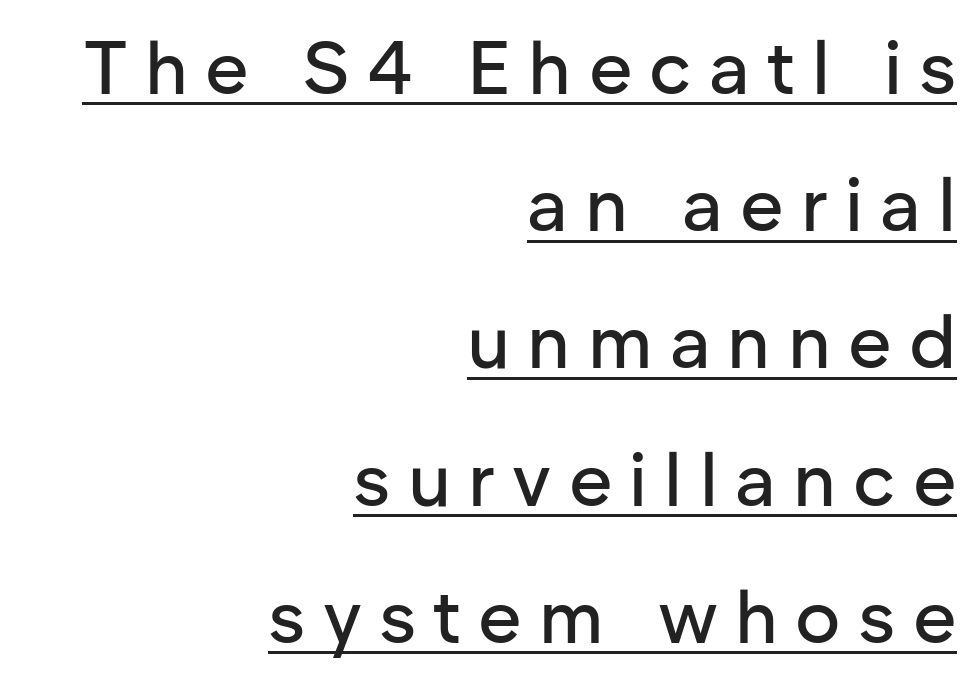
The image shows 75 px sans-serif type, upright; set right-aligned, line spacing 1.83x, unusually wide letter spacing (+0.23 em), underlined; low stroke contrast and a medium x-height.
